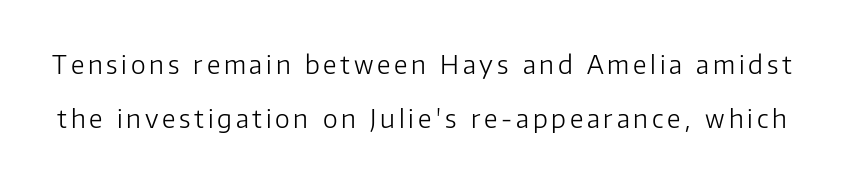
The image shows 25 px text type, upright; set loose line spacing (2.16x), not underlined.
